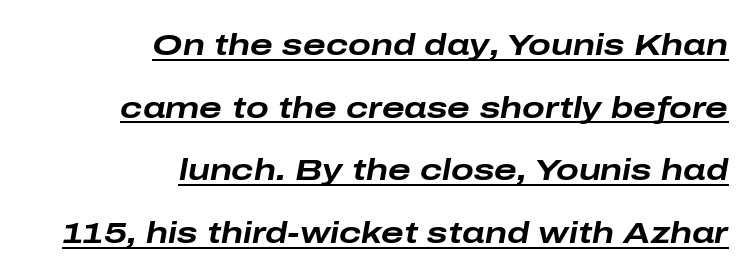
Q: Is the text bold? A: Yes.
Q: Is the text italic (slanted)? A: Yes, it leans right by about 10 degrees.
Q: Is the text underlined? A: Yes.
Q: How is the paragraph aligned? A: Right-aligned.
Q: Is the spacing between letters normal or unusually wide? A: Normal.
Q: Is the spacing between lines tight, normal or loose? A: Loose.
Q: Width (condensed, normal, or wide)? A: Wide.
Q: Stroke contrast? A: Low.
Q: x-height? A: Medium.
Q: Monospaced? A: No.
